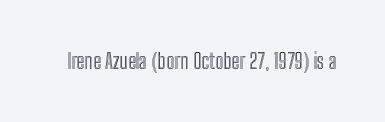
Every character sits straight up, as roman type does. The string is rendered with underlining switched off. Students, note that the glyphs here touch the page at normal intervals.
